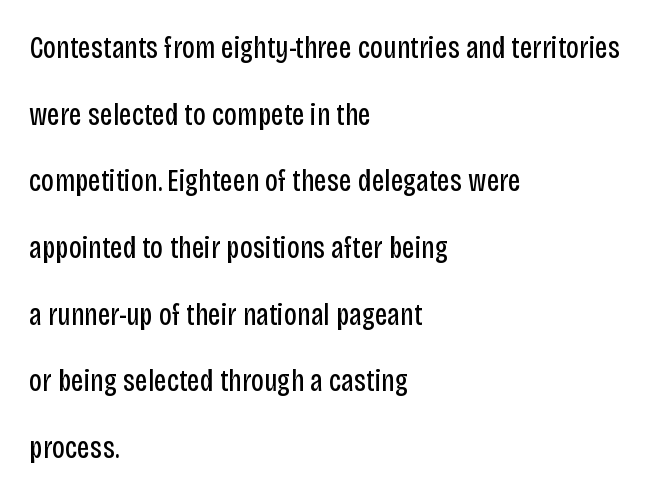
Q: Is the text bold? A: No.
Q: Is the text italic (slanted)? A: No, it is upright.
Q: Is the typeface a serif or a sans-serif typeface? A: Sans-serif.
Q: Is the text underlined? A: No.
Q: How is the paragraph aligned? A: Left-aligned.
Q: Is the spacing between letters normal or unusually wide? A: Normal.
Q: Is the spacing between lines tight, normal or loose? A: Loose.
Q: Width (condensed, normal, or wide)? A: Condensed.
Q: Stroke contrast? A: Low.
Q: x-height? A: Large.
Q: Monospaced? A: No.
